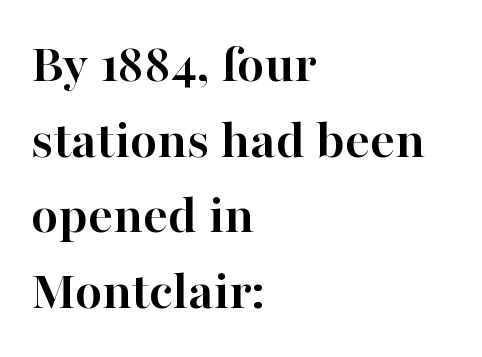
The image shows 56 px semibold serif type, upright; set left-aligned, normal line spacing (1.35x), normal letter spacing, not underlined; high stroke contrast and a medium x-height.
